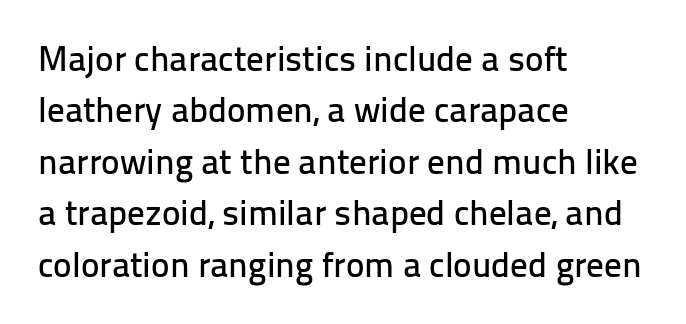
{"serif": "no", "italic": "no", "width": "normal", "stroke_contrast": "low", "x_height": "medium", "monospaced": "no", "underline": "no", "align": "left", "line_spacing": "normal", "line_spacing_ratio": 1.47, "letter_spacing": "normal", "letter_spacing_em": 0.0, "glyph_px": 35}
